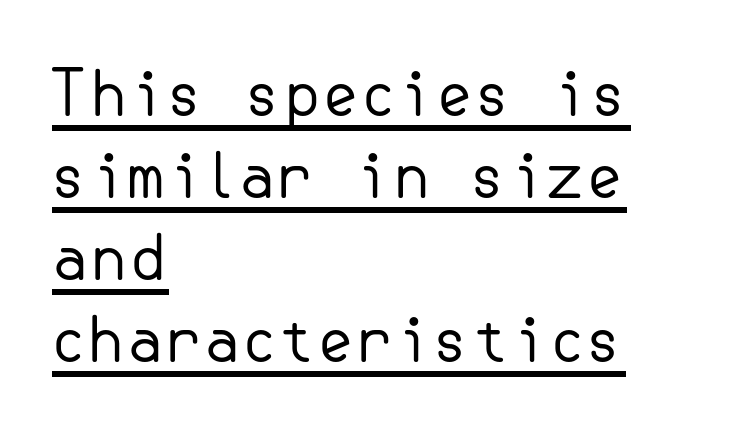
Honestly, the underline is the first thing you notice here. Does the leading feel generous? No, just average. Line starts are locked; line ends wander. When letters stand straight like this, we call the style roman or upright. The font family rendered here belongs to the sans-serif group. The characters are drawn with everyday or finer stroke widths.
